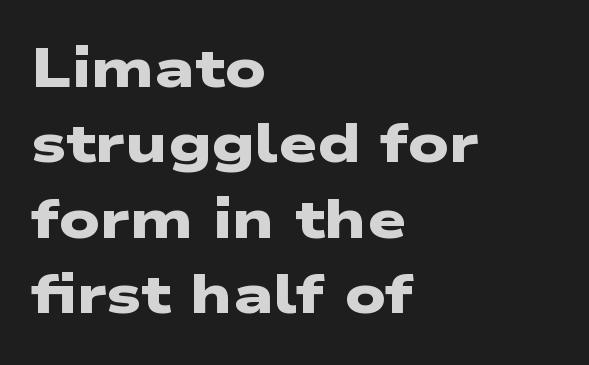
The image shows 55 px heavy, wide sans-serif type; set left-aligned, normal line spacing (1.37x), normal letter spacing, not underlined; low stroke contrast and a medium x-height.
